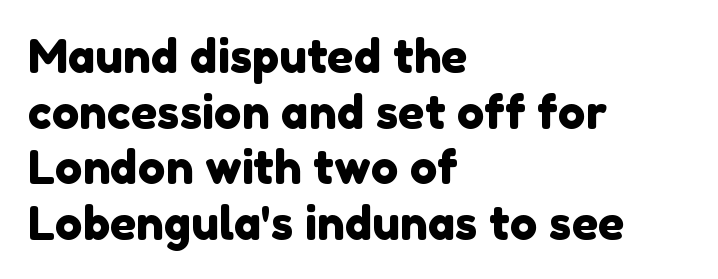
You can tell from the bare stems that sans-serif type was used. Character widths vary here, with narrow letters taking less room than wide ones. The ragged edge is on the right, which tells us the setting is flush left. The horizontal fit of the characters is conventional and even.
